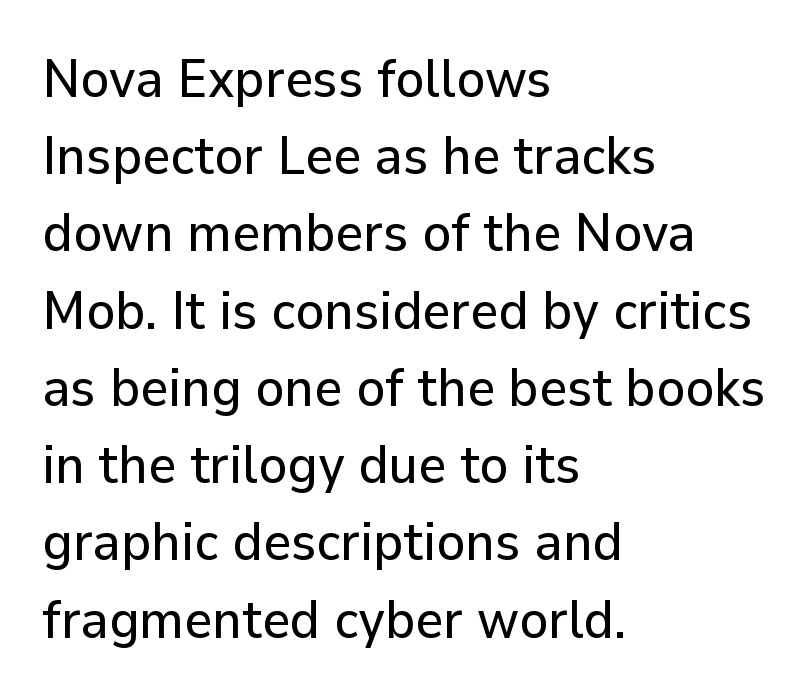
The image shows 54 px sans-serif type, upright; set left-aligned, normal line spacing (1.43x), normal letter spacing, not underlined; low stroke contrast and a medium x-height.
